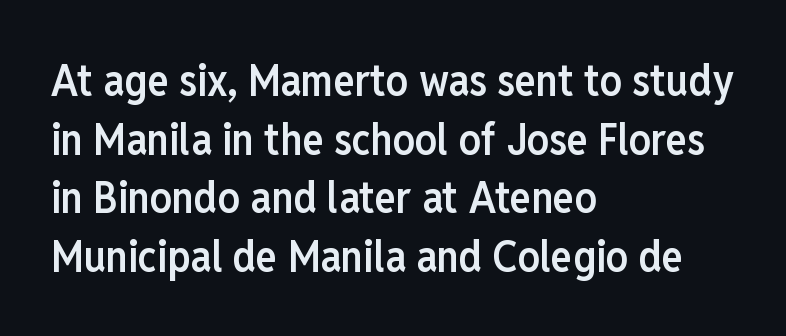
The image shows 44 px semibold, condensed sans-serif type, upright; set left-aligned, normal line spacing (1.33x), normal letter spacing, not underlined; low stroke contrast and a medium x-height.
